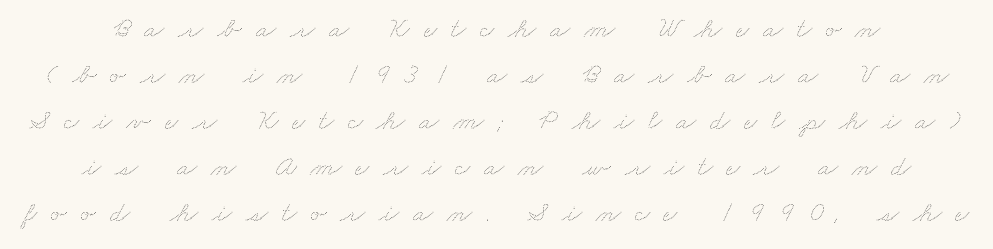
Q: Is the text bold? A: No.
Q: Is the text underlined? A: No.
Q: Is the spacing between letters normal or unusually wide? A: Unusually wide.
Q: Is the spacing between lines tight, normal or loose? A: Normal.
Q: Width (condensed, normal, or wide)? A: Wide.
Q: Stroke contrast? A: Medium.
Q: x-height? A: Small.
Q: Monospaced? A: No.
